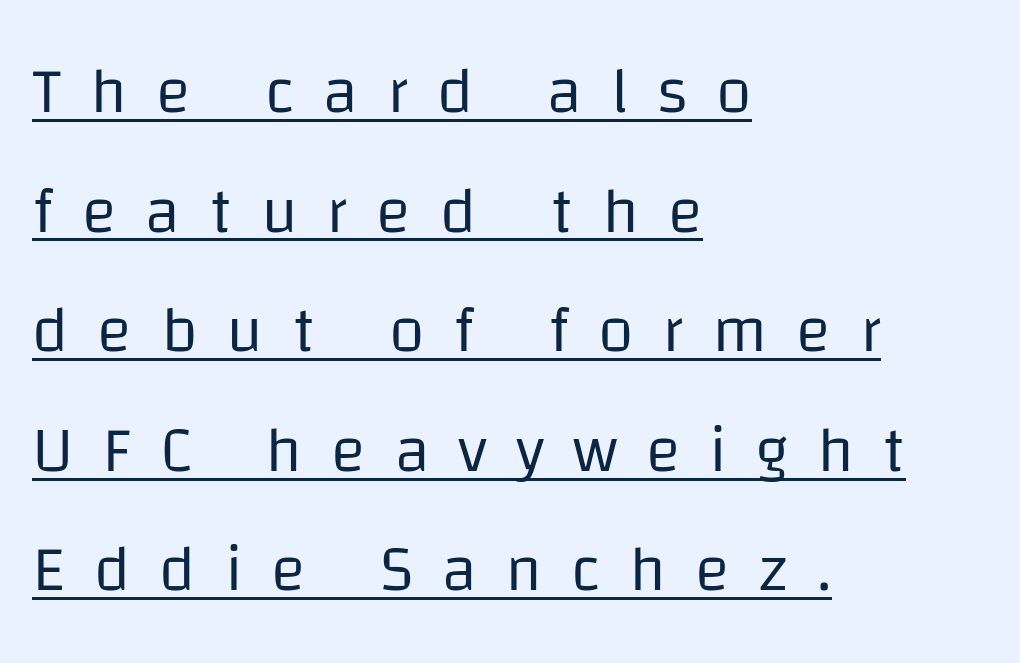
This rendering features underlined lettering. Each letter's strokes conclude bluntly, with no projecting serifs. The lines in this sample share a left origin and differ only in where they stop. The type sits square on the baseline with zero lean. There is plenty of visible air inserted between adjacent glyphs.
